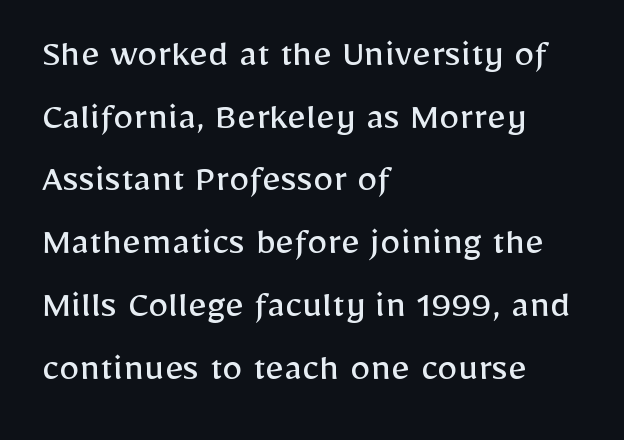
Check where the strokes stop: nothing finishes them off — pure sans. The font's upright variant was chosen for this text. The ragged edge is on the right, which tells us the setting is flush left. No letter is thick-stroked: the sample isn't bold.
